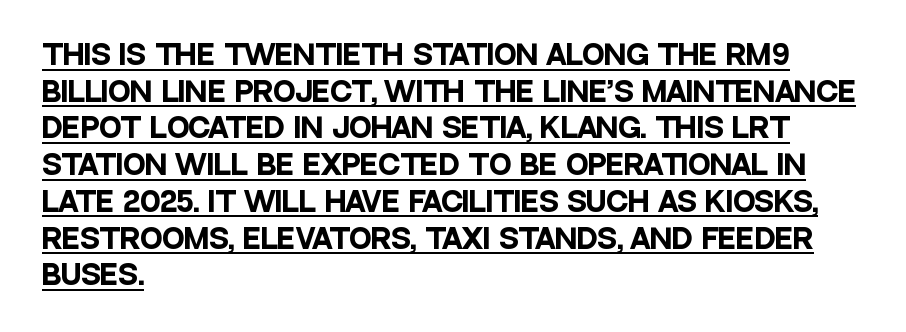
The image shows 27 px bold type, upright; set left-aligned, normal line spacing (1.36x), normal letter spacing, underlined.
